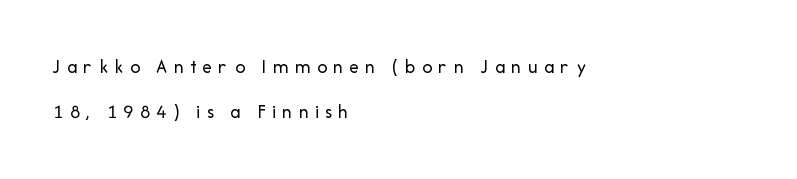
Q: Is the text bold? A: No.
Q: Is the text italic (slanted)? A: No, it is upright.
Q: Is the text underlined? A: No.
Q: How is the paragraph aligned? A: Left-aligned.
Q: Is the spacing between letters normal or unusually wide? A: Unusually wide.
Q: Is the spacing between lines tight, normal or loose? A: Loose.
